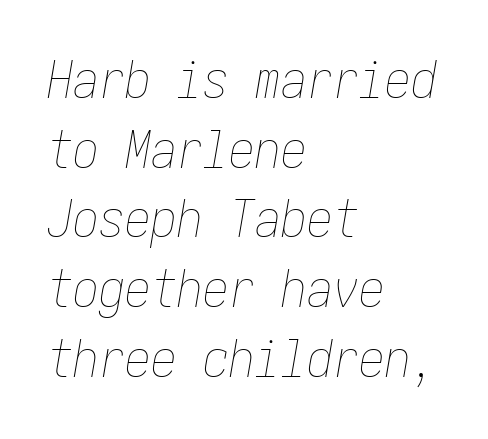
Q: Is the text bold? A: No.
Q: Is the text italic (slanted)? A: Yes, it leans right by about 10 degrees.
Q: Is the text underlined? A: No.
Q: How is the paragraph aligned? A: Left-aligned.
Q: Is the spacing between letters normal or unusually wide? A: Normal.
Q: Is the spacing between lines tight, normal or loose? A: Normal.
Q: Width (condensed, normal, or wide)? A: Condensed.
Q: Stroke contrast? A: Low.
Q: x-height? A: Medium.
